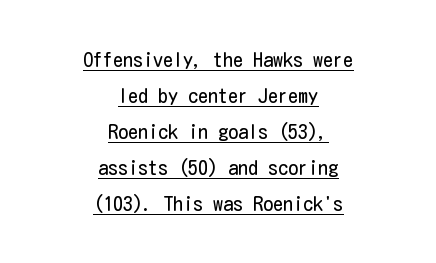
Q: Is the text bold? A: No.
Q: Is the text italic (slanted)? A: No, it is upright.
Q: Is the text underlined? A: Yes.
Q: How is the paragraph aligned? A: Centered.
Q: Is the spacing between letters normal or unusually wide? A: Normal.
